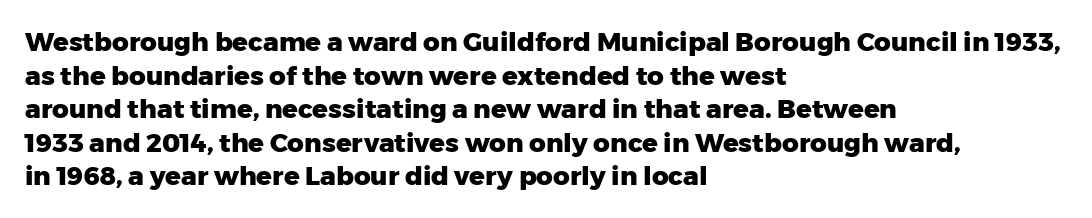
Q: Is the text bold? A: Yes.
Q: Is the text italic (slanted)? A: No, it is upright.
Q: Is the text underlined? A: No.
Q: How is the paragraph aligned? A: Left-aligned.
Q: Is the spacing between letters normal or unusually wide? A: Normal.
Q: Is the spacing between lines tight, normal or loose? A: Normal.
